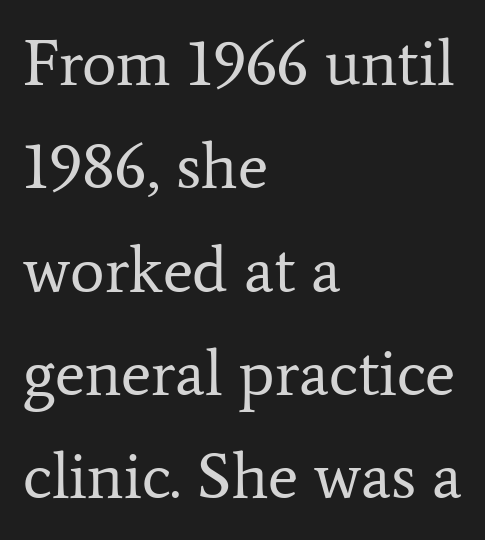
Serifs: yes, visible at the terminals of the letterforms. Check under the words: just untouched page. Note the varied advance widths — an 'i' is clearly narrower than an 'm'. Tracking here is standard; glyphs follow each other at the usual distance. Heaviness? Minimal to ordinary, like unemphasized prose.
